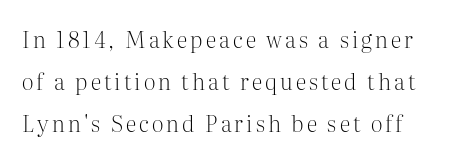
Visually the block forms a straight wall on the left and a jagged coastline on the right. The zone under the glyphs is completely vacant. Rendered with straight, roman letterforms. Stem width sits at or under what a default text font uses. Each new line begins a long way beneath the previous one.
